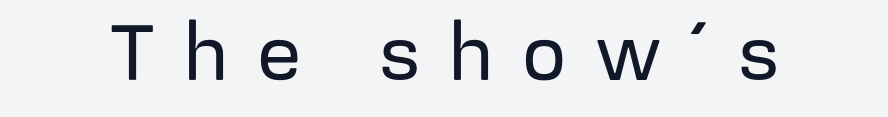
The image shows 78 px sans-serif type, upright; set unusually wide letter spacing (+0.37 em), not underlined; low stroke contrast and a medium x-height.
